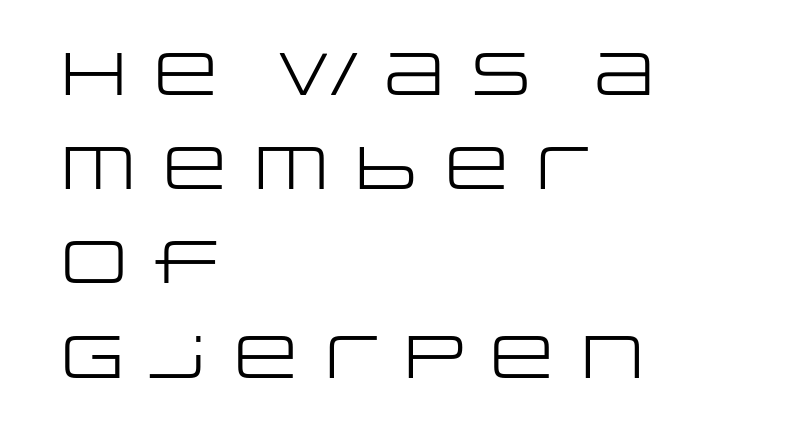
Students, note that the glyphs here touch the page at normal intervals. The letters stand straight up with perfectly vertical stems. The face used here is a sans, in the tradition of grotesques and geometrics. Alignment: flush left. Unbolded letterforms with no extra heft.
